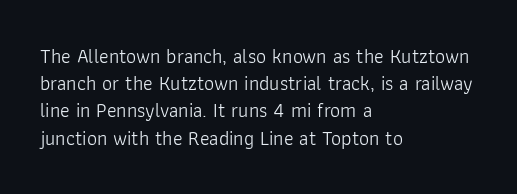
The image shows 20 px text type, upright; set left-aligned, normal line spacing (1.36x), normal letter spacing, not underlined.
